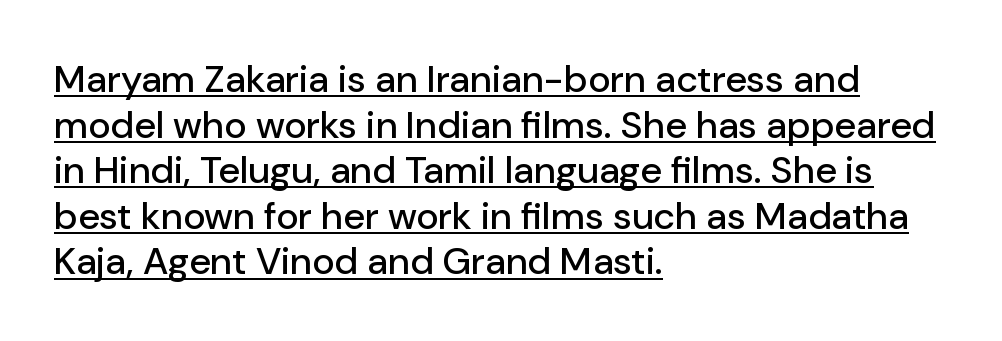
{"serif": "no", "italic": "no", "width": "normal", "stroke_contrast": "low", "x_height": "medium", "monospaced": "no", "underline": "yes", "align": "left", "line_spacing_ratio": 1.2, "letter_spacing": "normal", "letter_spacing_em": 0.0, "glyph_px": 38}
